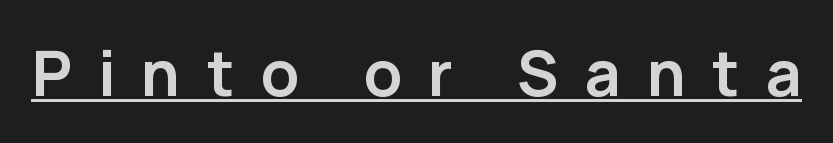
The image shows 63 px semibold sans-serif type, upright; set unusually wide letter spacing (+0.41 em), underlined; low stroke contrast and a medium x-height.
